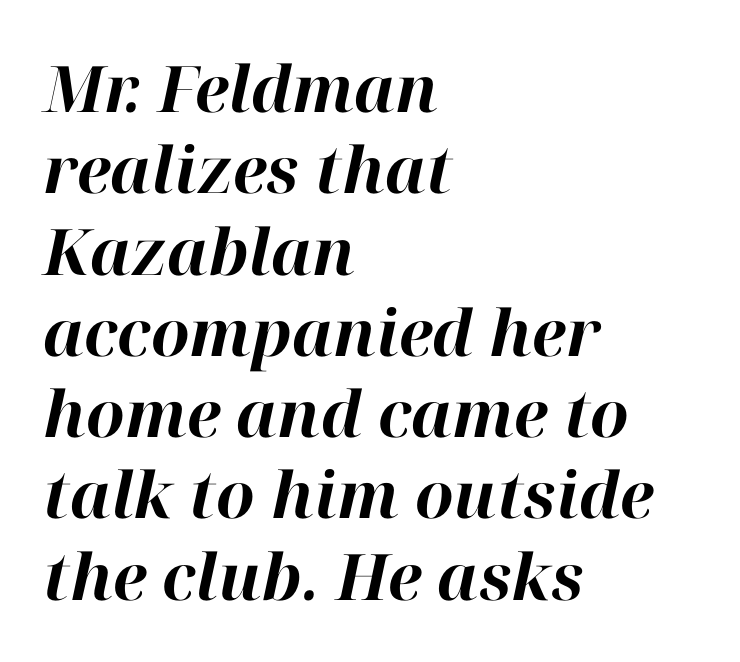
{"italic": "yes", "lean": "right", "slant_degrees": 12, "bold": "yes", "weight": "bold", "width": "normal", "stroke_contrast": "high", "x_height": "medium", "monospaced": "no", "underline": "no", "align": "left", "line_spacing": "normal", "line_spacing_ratio": 1.27, "letter_spacing": "normal", "letter_spacing_em": 0.0, "glyph_px": 64}
